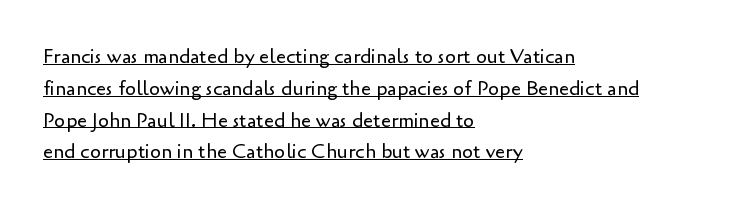
Q: Is the text bold? A: No.
Q: Is the text italic (slanted)? A: No, it is upright.
Q: Is the text underlined? A: Yes.
Q: How is the paragraph aligned? A: Left-aligned.
Q: Is the spacing between letters normal or unusually wide? A: Normal.
Q: Is the spacing between lines tight, normal or loose? A: Normal.
